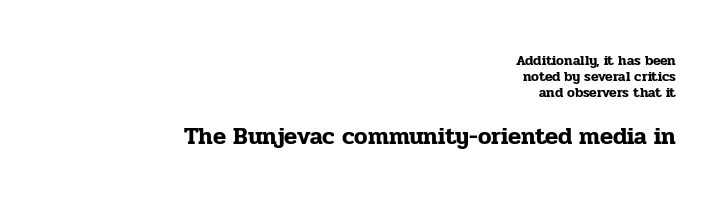
The image shows 24 px text type, upright; set right-aligned, line spacing 1.16x, normal letter spacing, not underlined; the second (bottom) block is 1.71x larger.
